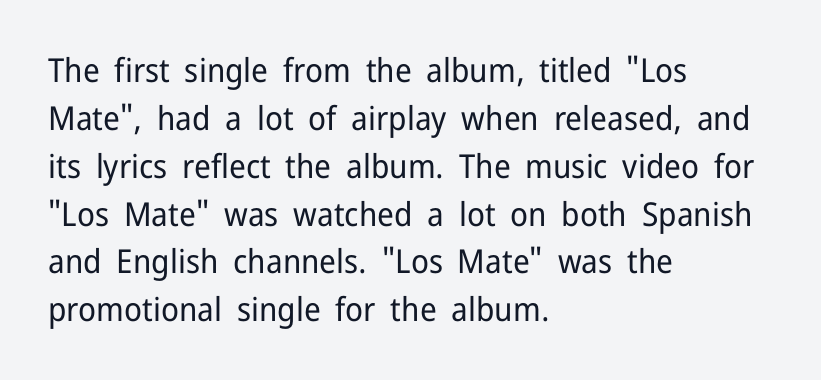
{"serif": "no", "italic": "no", "bold": "no", "weight": "regular", "width": "normal", "stroke_contrast": "low", "x_height": "medium", "monospaced": "no", "underline": "no", "align": "left", "line_spacing": "normal", "line_spacing_ratio": 1.45, "letter_spacing": "normal", "letter_spacing_em": 0.0, "glyph_px": 33}
